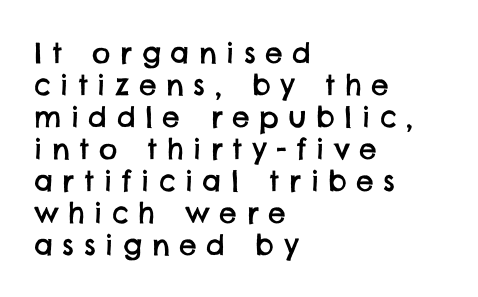
The image shows 28 px sans-serif type; set left-aligned, tight line spacing (1.14x), unusually wide letter spacing (+0.34 em), not underlined; low stroke contrast and a large x-height.
